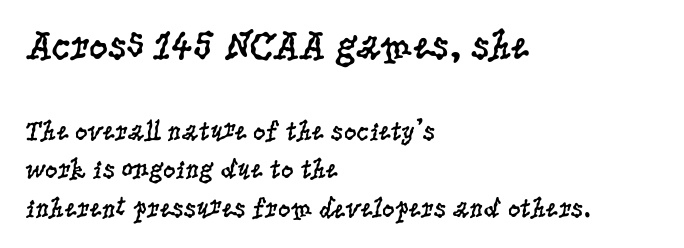
Q: Is the text bold? A: No.
Q: Is the typeface a serif or a sans-serif typeface? A: Serif.
Q: Is the text underlined? A: No.
Q: How is the paragraph aligned? A: Left-aligned.
Q: Is the spacing between letters normal or unusually wide? A: Normal.
Q: Is the spacing between lines tight, normal or loose? A: Normal.
Q: Which block of text is set in a larger size, the first (top) or the second (bottom)? A: The first (top) one.
Q: Width (condensed, normal, or wide)? A: Condensed.
Q: Stroke contrast? A: Low.
Q: x-height? A: Large.
Q: Monospaced? A: No.
